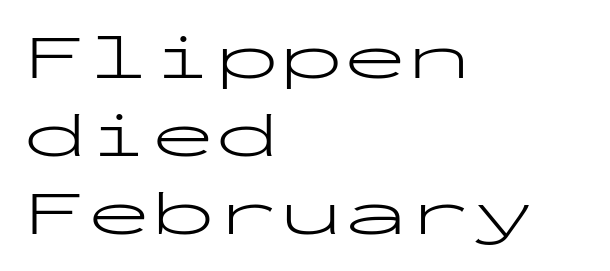
Unlike italic type, these characters show no tilt at all. Does the copy run flush right? No — it runs flush left. Typographically, this falls in the sans-serif category. The area under the type is left untouched. This is not heavy type; no bold has been used. Between one letter and the next there's only the usual sliver of space.
